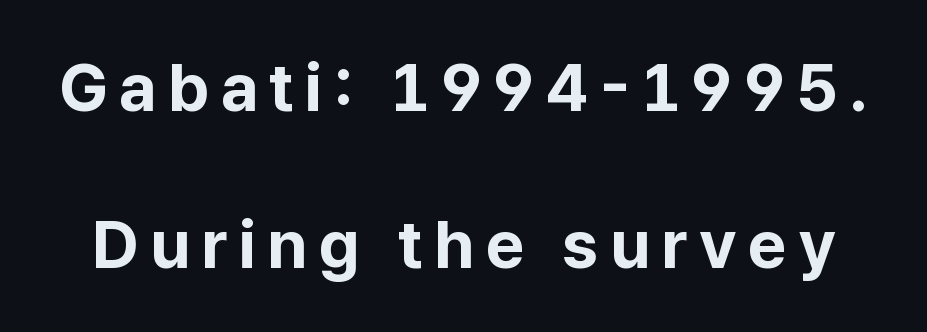
The image shows 67 px bold sans-serif type, upright; set loose line spacing (2.34x), not underlined; low stroke contrast and a medium x-height.
